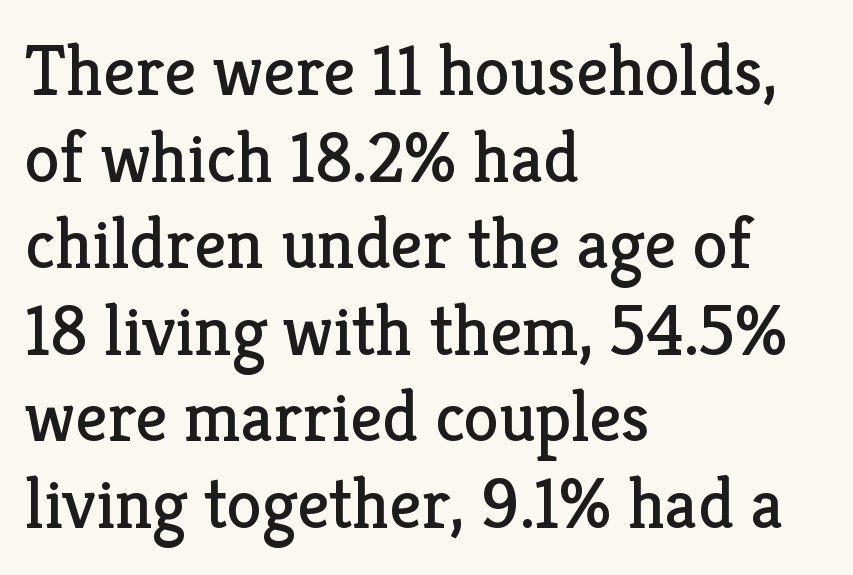
Q: Is the text bold? A: No.
Q: Is the text italic (slanted)? A: No, it is upright.
Q: Is the typeface a serif or a sans-serif typeface? A: Serif.
Q: Is the text underlined? A: No.
Q: How is the paragraph aligned? A: Left-aligned.
Q: Is the spacing between letters normal or unusually wide? A: Normal.
Q: Width (condensed, normal, or wide)? A: Normal.
Q: Stroke contrast? A: Low.
Q: x-height? A: Medium.
Q: Monospaced? A: No.
